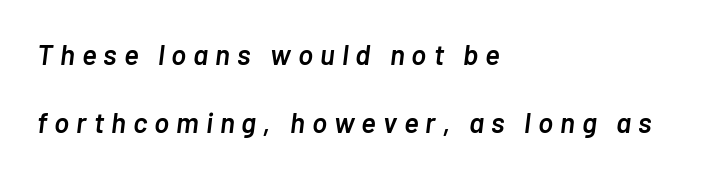
Q: Is the text bold? A: Semi-bold.
Q: Is the text italic (slanted)? A: Yes, it leans right by about 7 degrees.
Q: Is the text underlined? A: No.
Q: How is the paragraph aligned? A: Left-aligned.
Q: Is the spacing between letters normal or unusually wide? A: Unusually wide.
Q: Is the spacing between lines tight, normal or loose? A: Loose.
Q: Width (condensed, normal, or wide)? A: Normal.
Q: Stroke contrast? A: Low.
Q: x-height? A: Medium.
Q: Monospaced? A: No.
